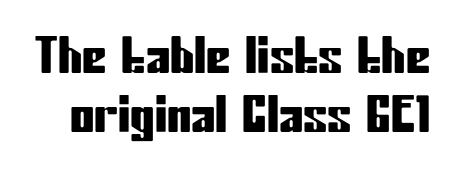
{"serif": "no", "italic": "no", "width": "condensed", "stroke_contrast": "low", "x_height": "medium", "monospaced": "no", "underline": "no", "line_spacing_ratio": 1.21, "letter_spacing": "normal", "letter_spacing_em": 0.0, "glyph_px": 49}
